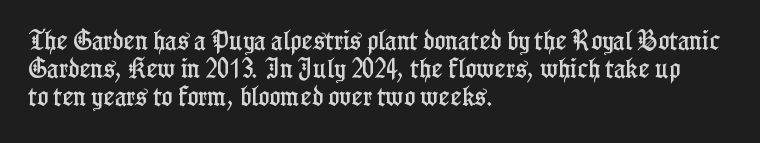
Teacher's note: observe the even left margin — that is flush-left alignment. No italicization has been applied; the sample stays upright. Clear beneath every line of the passage. Honestly, the letter spacing is just normal — you wouldn't notice it. A typesetter would call this leading conventional body-copy spacing.
